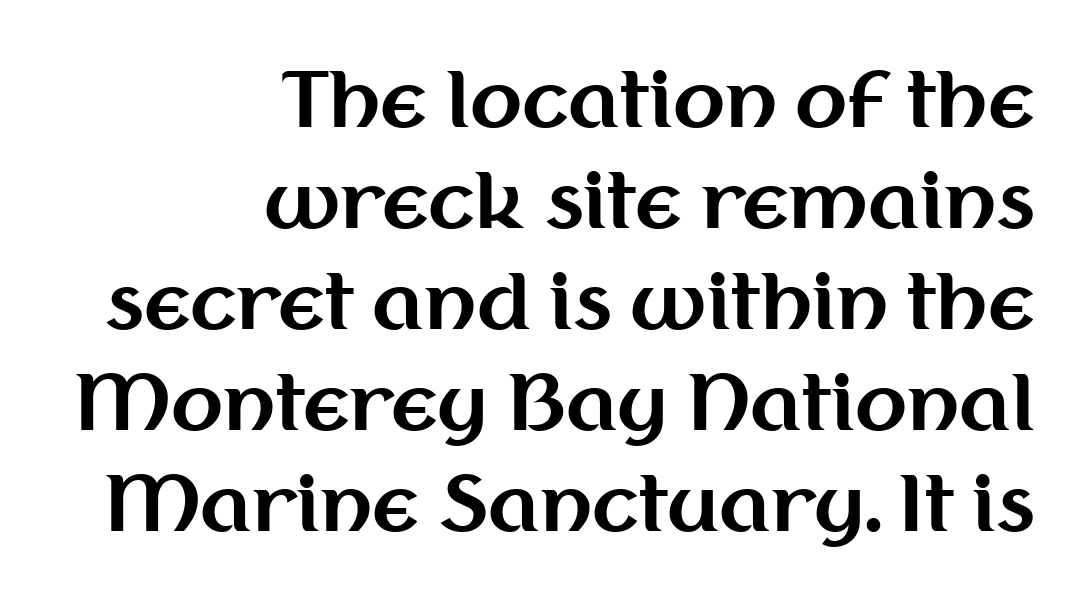
{"serif": "no", "italic": "no", "bold": "yes", "weight": "bold", "width": "normal", "stroke_contrast": "medium", "x_height": "medium", "monospaced": "no", "underline": "no", "align": "right", "line_spacing": "normal", "line_spacing_ratio": 1.33, "letter_spacing": "normal", "letter_spacing_em": 0.0, "glyph_px": 76}
